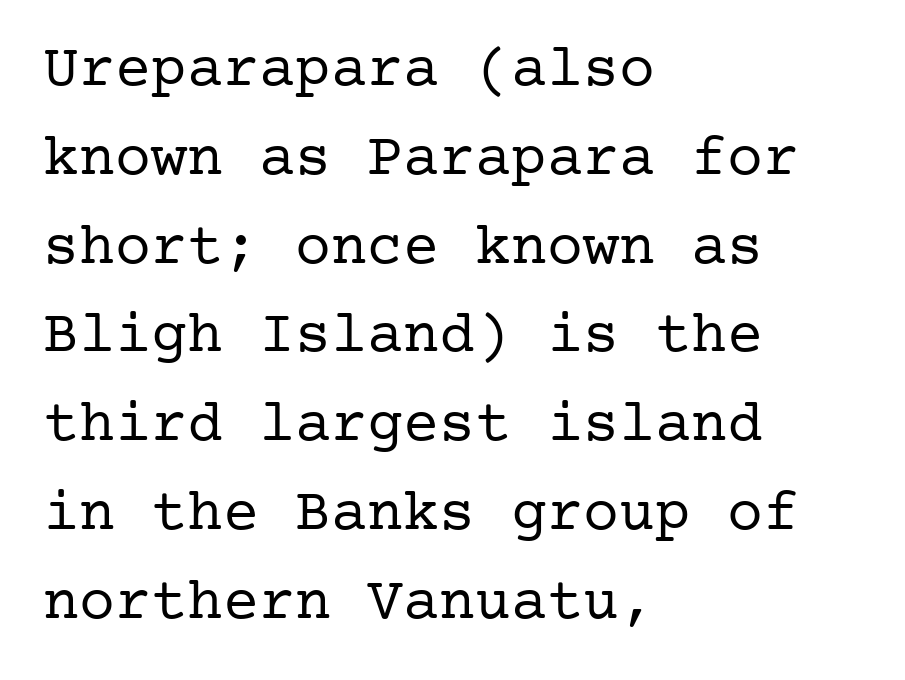
{"serif": "yes", "italic": "no", "bold": "no", "weight": "regular", "width": "normal", "stroke_contrast": "low", "x_height": "medium", "underline": "no", "align": "left", "line_spacing": "normal", "line_spacing_ratio": 1.48, "letter_spacing": "normal", "letter_spacing_em": 0.0, "glyph_px": 60}
